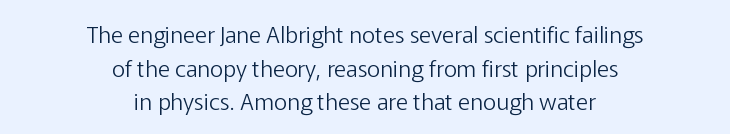
Inter-character spacing is left at the font's built-in metrics. Underlining? Definitely not there. Alignment: centered. Vertically, the passage feels balanced, rows spaced as you'd expect. No extra ink here — the face is not bold.
